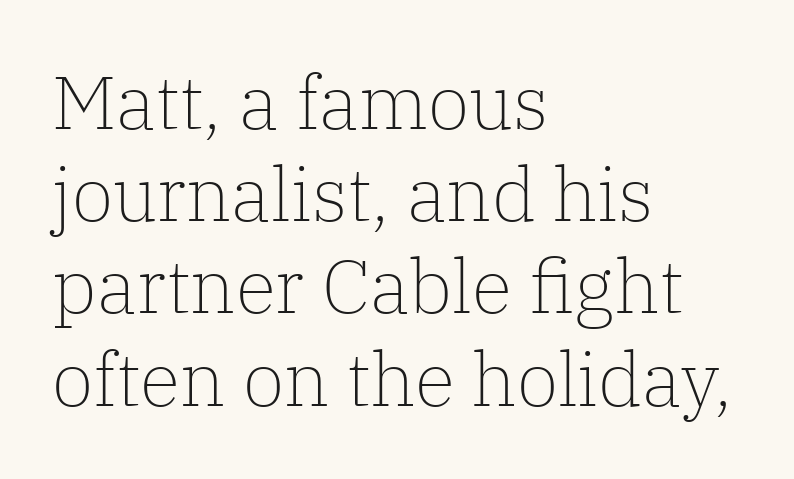
Short note: letters normally spaced. The space directly below the letters is spotless. Casual observation: everything's shoved over to the left. Weight class: somewhere from thin through regular. The face used here is proportionally spaced, like ordinary book or web type. Designer's note — italics off, roman on.
